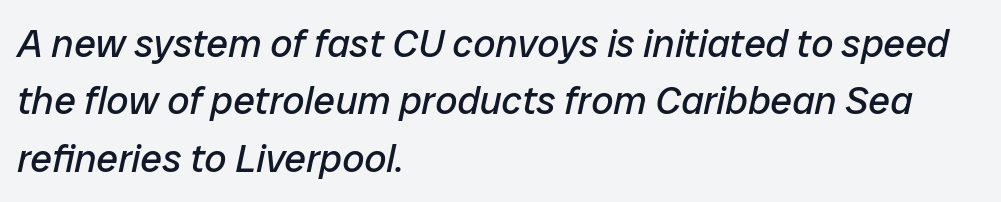
{"italic": "yes", "lean": "right", "slant_degrees": 12, "bold": "no", "weight": "regular", "width": "normal", "stroke_contrast": "low", "x_height": "medium", "monospaced": "no", "underline": "no", "align": "left", "line_spacing": "normal", "line_spacing_ratio": 1.47, "letter_spacing": "normal", "letter_spacing_em": 0.0, "glyph_px": 39}
